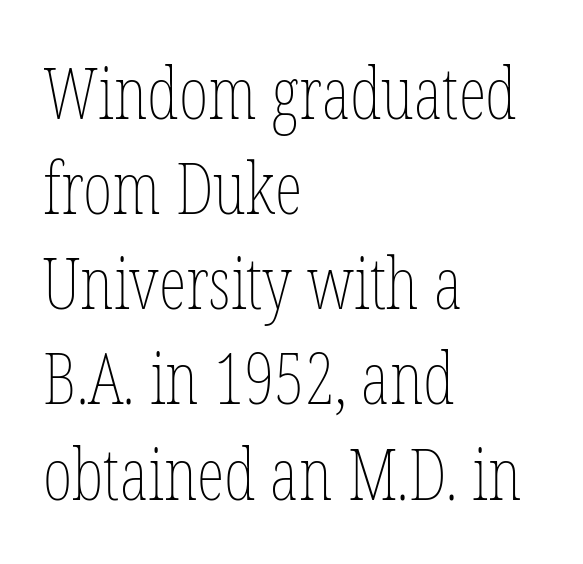
The image shows 71 px thin, condensed type, upright; set left-aligned, normal line spacing (1.34x), normal letter spacing, not underlined; low stroke contrast and a medium x-height.
